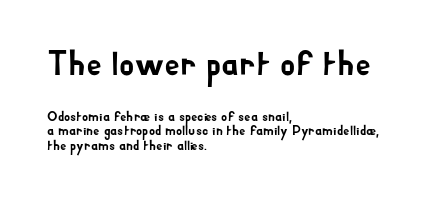
{"serif": "no", "italic": "no", "width": "normal", "stroke_contrast": "low", "x_height": "small", "monospaced": "no", "underline": "no", "align": "left", "line_spacing": "tight", "line_spacing_ratio": 1.01, "letter_spacing": "normal", "letter_spacing_em": 0.0, "larger_block": "first", "size_ratio": 2.5, "glyph_px": 35}
